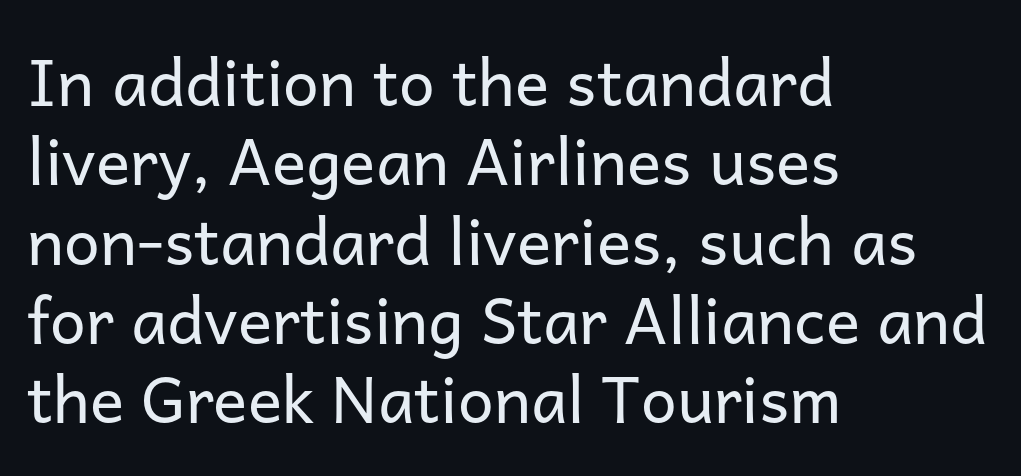
Stroke terminals: plain, sans-serif. Clear beneath every line of the passage. The letters stand upright; this is a roman face. Look at the tracking — it's just the regular setting, nothing added.
